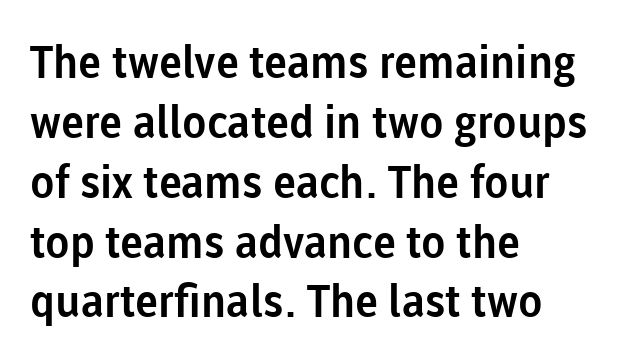
Q: Is the text italic (slanted)? A: No, it is upright.
Q: Is the typeface a serif or a sans-serif typeface? A: Sans-serif.
Q: Is the text underlined? A: No.
Q: How is the paragraph aligned? A: Left-aligned.
Q: Is the spacing between letters normal or unusually wide? A: Normal.
Q: Is the spacing between lines tight, normal or loose? A: Normal.
Q: Width (condensed, normal, or wide)? A: Normal.
Q: Stroke contrast? A: Low.
Q: x-height? A: Medium.
Q: Monospaced? A: No.
